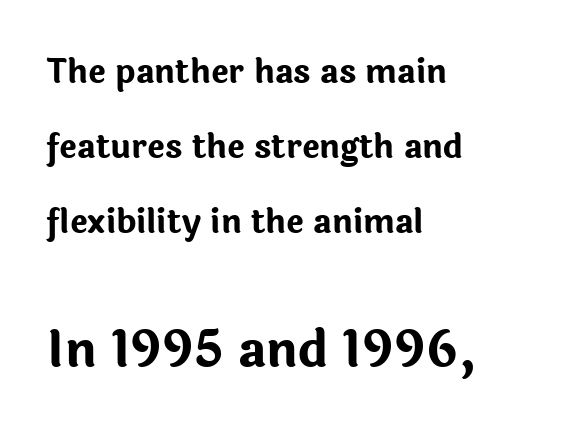
{"serif": "no", "italic": "no", "bold": "yes", "weight": "bold", "width": "normal", "stroke_contrast": "low", "x_height": "medium", "monospaced": "no", "underline": "no", "align": "left", "line_spacing": "loose", "line_spacing_ratio": 2.28, "letter_spacing": "normal", "letter_spacing_em": 0.0, "larger_block": "second", "size_ratio": 1.52, "glyph_px": 50}
